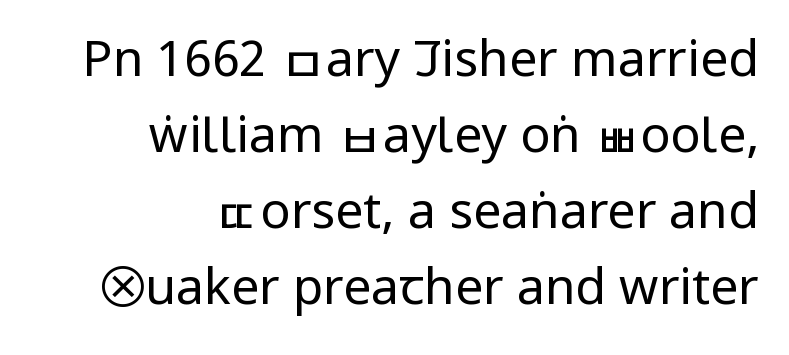
{"serif": "no", "italic": "no", "bold": "no", "weight": "regular", "width": "condensed", "stroke_contrast": "low", "x_height": "large", "monospaced": "no", "underline": "no", "align": "right", "line_spacing": "normal", "line_spacing_ratio": 1.52, "letter_spacing": "normal", "letter_spacing_em": 0.0, "glyph_px": 50}
